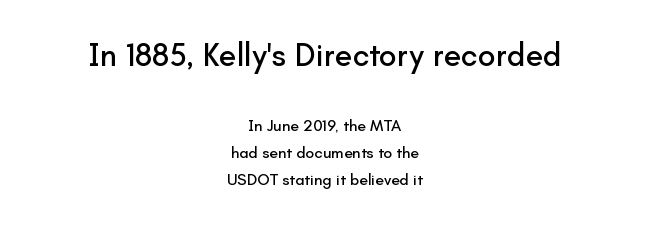
Each new line begins a customary step beneath the previous one. A sans-serif font was chosen for this passage. Students, note that the glyphs here touch the page at normal intervals. The specimen reads as upright at a glance. Horizontal alignment here is central, giving a formal, balanced look.
